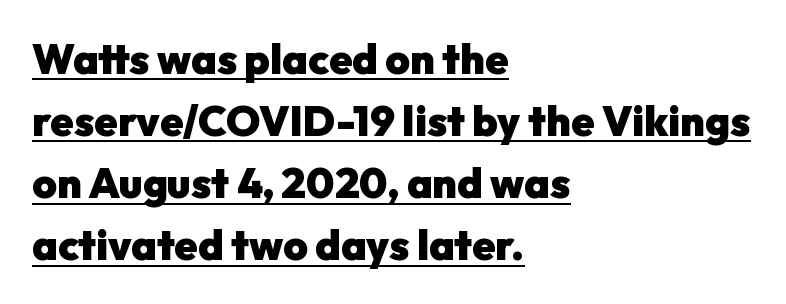
The horizontal fit of the characters is conventional and even. The glyphs are accompanied by a horizontal stroke just below them. Summary of vertical rhythm: regular, with standard interline spacing. Does the weight exceed regular? Yes, all the way to bold. Leftover space on each line is placed entirely after the last word. Each letter keeps its own natural width here, so spacing adapts to shape.
